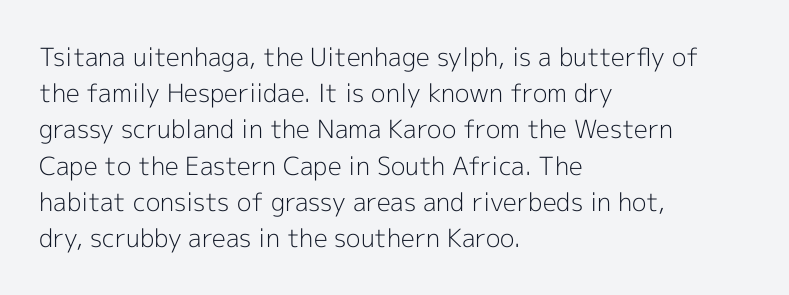
The image shows 25 px text type, upright; set left-aligned, normal line spacing (1.45x), normal letter spacing, not underlined.
